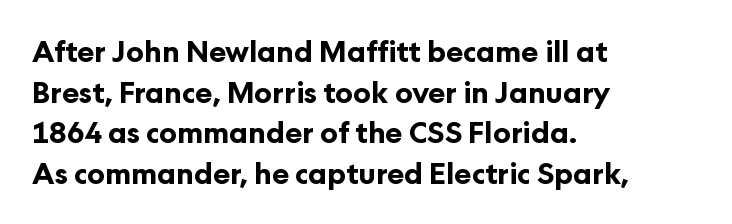
The image shows 29 px bold sans-serif type, upright; set left-aligned, normal line spacing (1.4x), normal letter spacing, not underlined; low stroke contrast and a medium x-height.
